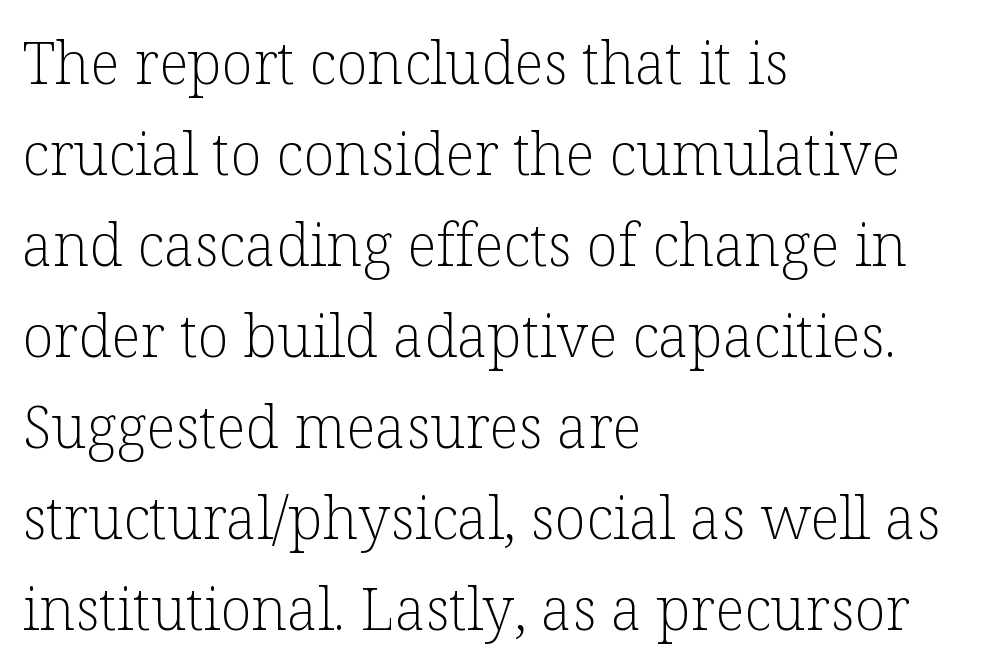
{"serif": "yes", "italic": "no", "bold": "no", "weight": "light", "width": "normal", "stroke_contrast": "low", "x_height": "medium", "monospaced": "no", "underline": "no", "align": "left", "line_spacing": "normal", "line_spacing_ratio": 1.57, "letter_spacing": "normal", "letter_spacing_em": 0.0, "glyph_px": 58}
